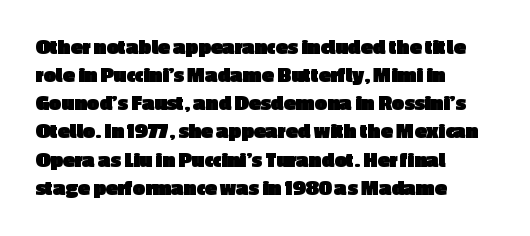
The image shows 22 px bold type, upright; set left-aligned, normal line spacing (1.28x), normal letter spacing, not underlined.
